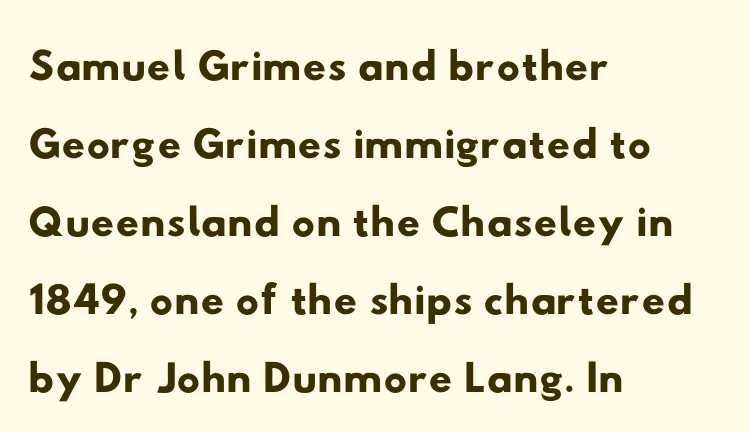
The image shows 65 px wide sans-serif type; set left-aligned, line spacing 1.2x, normal letter spacing, not underlined; low stroke contrast and a small x-height.
